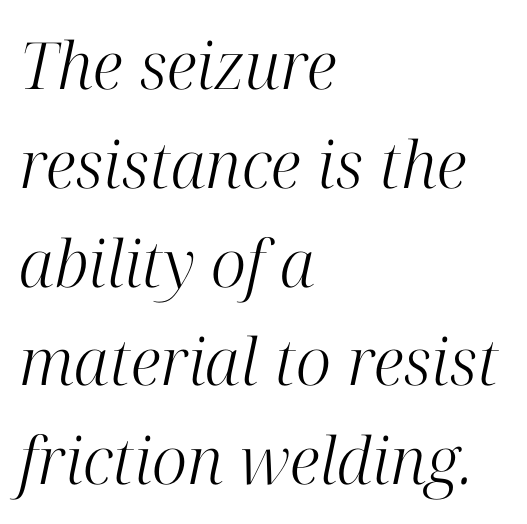
No extra ink here — the face is not bold. Varying glyph widths throughout — classic text-font behaviour. The rendering keeps characters at their native spacing. The rows are spaced the way most documents space them.
